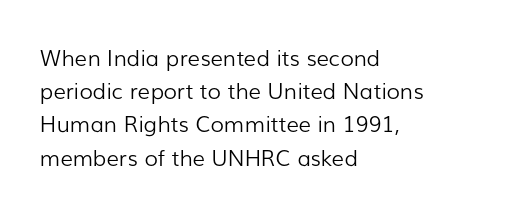
Q: Is the text bold? A: No.
Q: Is the text italic (slanted)? A: No, it is upright.
Q: Is the text underlined? A: No.
Q: How is the paragraph aligned? A: Left-aligned.
Q: Is the spacing between letters normal or unusually wide? A: Normal.
Q: Is the spacing between lines tight, normal or loose? A: Normal.
